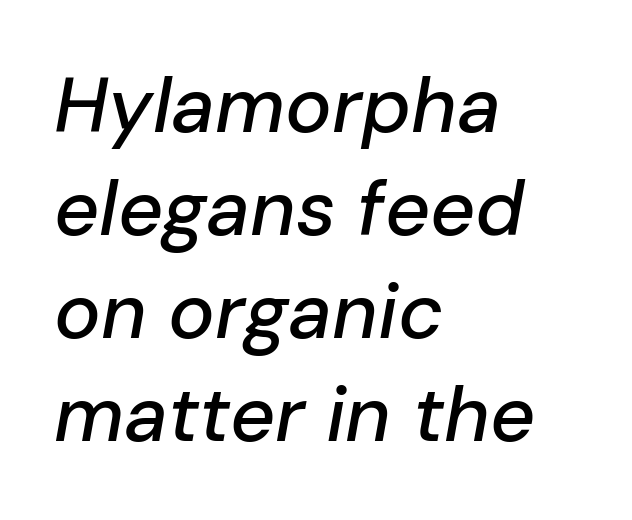
The image shows 78 px text type, italic (leaning right); set left-aligned, normal line spacing (1.32x), normal letter spacing, not underlined; low stroke contrast and a medium x-height.
